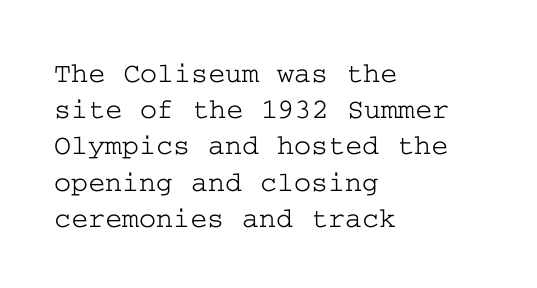
The image shows 29 px wide serif type, upright; set left-aligned, normal line spacing (1.25x), normal letter spacing, not underlined; low stroke contrast and a medium x-height.
